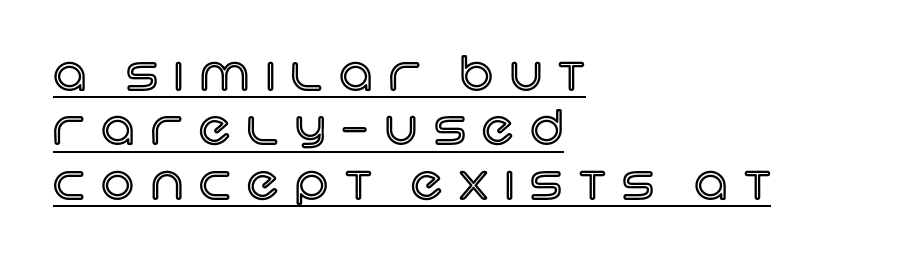
{"italic": "no", "width": "normal", "x_height": "large", "monospaced": "no", "underline": "yes", "align": "left", "line_spacing_ratio": 1.18, "letter_spacing": "wide", "letter_spacing_em": 0.36, "glyph_px": 46}
